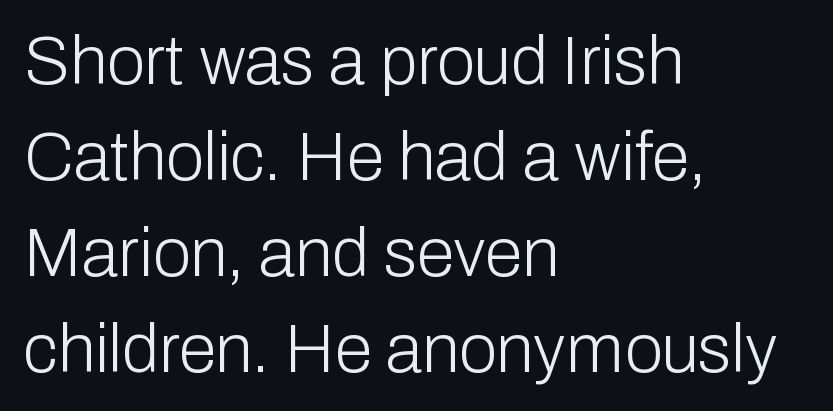
{"serif": "no", "italic": "no", "bold": "no", "weight": "light", "width": "normal", "stroke_contrast": "low", "x_height": "medium", "monospaced": "no", "underline": "no", "align": "left", "line_spacing": "normal", "line_spacing_ratio": 1.41, "letter_spacing": "normal", "letter_spacing_em": 0.0, "glyph_px": 68}
